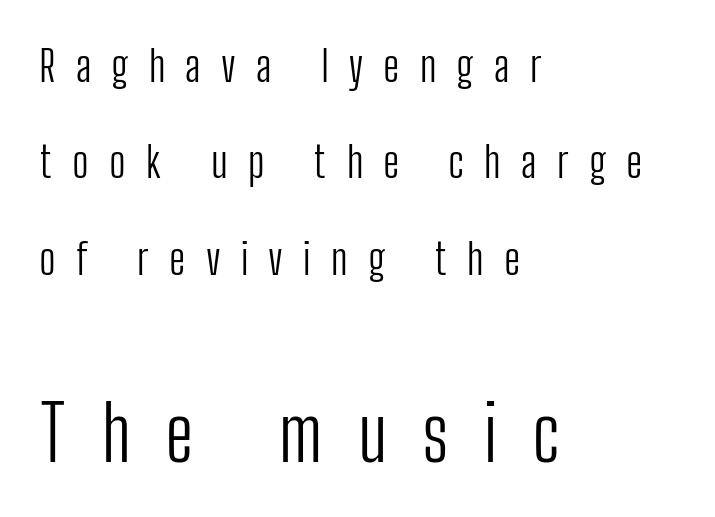
The image shows 75 px light, condensed sans-serif type, upright; set left-aligned, loose line spacing (2.24x), unusually wide letter spacing (+0.47 em), not underlined; the second (bottom) block is 1.74x larger; low stroke contrast and a medium x-height.
